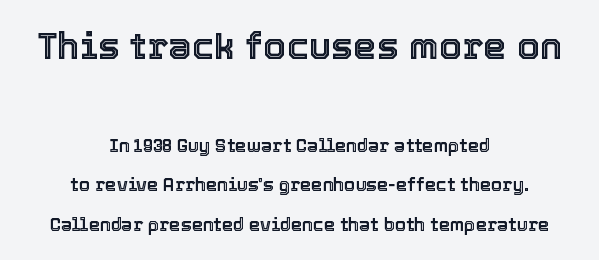
Q: Is the text italic (slanted)? A: No, it is upright.
Q: Is the text underlined? A: No.
Q: How is the paragraph aligned? A: Centered.
Q: Is the spacing between letters normal or unusually wide? A: Normal.
Q: Is the spacing between lines tight, normal or loose? A: Loose.
Q: Which block of text is set in a larger size, the first (top) or the second (bottom)? A: The first (top) one.
Q: Width (condensed, normal, or wide)? A: Normal.
Q: x-height? A: Medium.
Q: Monospaced? A: No.
